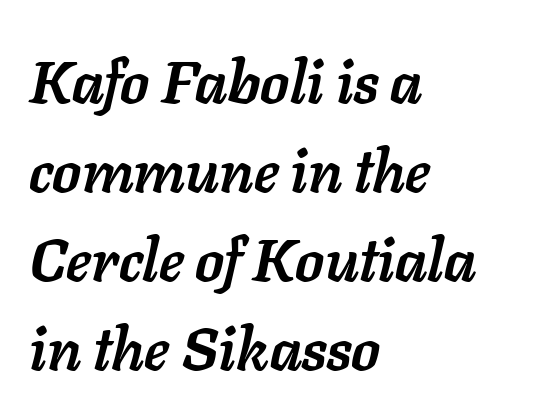
Q: Is the text bold? A: Yes.
Q: Is the text italic (slanted)? A: Yes, it leans right by about 11 degrees.
Q: Is the text underlined? A: No.
Q: How is the paragraph aligned? A: Left-aligned.
Q: Is the spacing between letters normal or unusually wide? A: Normal.
Q: Is the spacing between lines tight, normal or loose? A: Normal.
Q: Width (condensed, normal, or wide)? A: Normal.
Q: Stroke contrast? A: Low.
Q: x-height? A: Medium.
Q: Monospaced? A: No.
